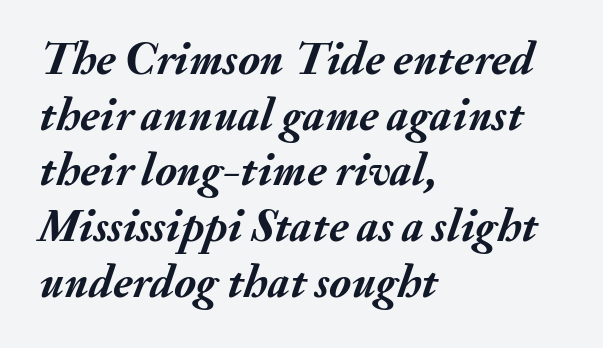
{"italic": "yes", "lean": "right", "slant_degrees": 20, "bold": "yes", "weight": "semibold", "width": "normal", "stroke_contrast": "medium", "x_height": "small", "monospaced": "no", "underline": "no", "align": "left", "line_spacing_ratio": 1.21, "letter_spacing": "normal", "letter_spacing_em": 0.0, "glyph_px": 46}
